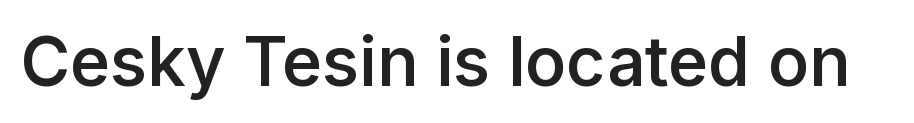
{"serif": "no", "italic": "no", "bold": "semi", "weight": "semibold", "width": "normal", "stroke_contrast": "low", "x_height": "medium", "monospaced": "no", "underline": "no", "letter_spacing": "normal", "letter_spacing_em": 0.0, "glyph_px": 68}
